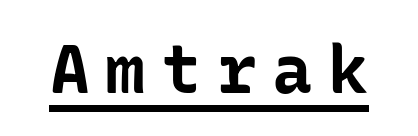
Q: Is the text bold? A: Yes.
Q: Is the text italic (slanted)? A: No, it is upright.
Q: Is the typeface a serif or a sans-serif typeface? A: Sans-serif.
Q: Is the text underlined? A: Yes.
Q: Is the spacing between letters normal or unusually wide? A: Unusually wide.
Q: Width (condensed, normal, or wide)? A: Normal.
Q: Stroke contrast? A: Low.
Q: x-height? A: Medium.
